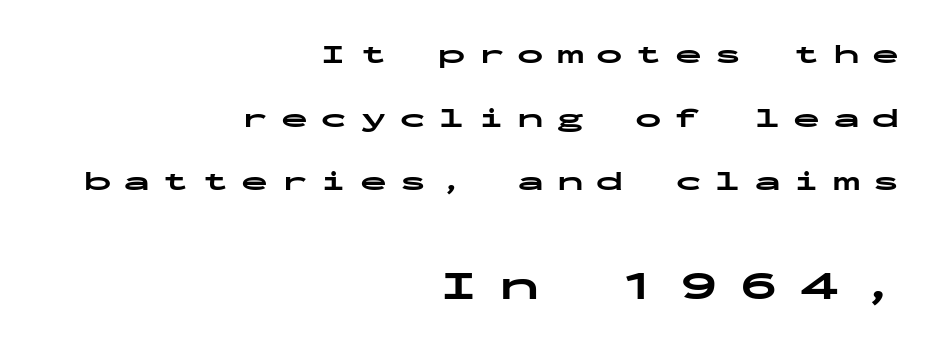
The image shows 41 px bold, wide sans-serif type, upright, monospaced; set right-aligned, loose line spacing (2.36x), unusually wide letter spacing (+0.46 em), not underlined; the second (bottom) block is 1.52x larger; low stroke contrast and a medium x-height.
